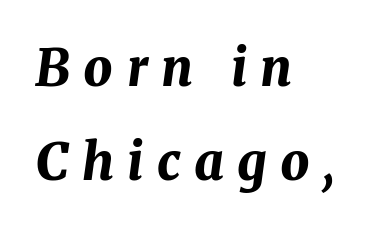
{"italic": "yes", "lean": "right", "slant_degrees": 8, "bold": "yes", "weight": "bold", "width": "normal", "stroke_contrast": "medium", "x_height": "medium", "monospaced": "no", "underline": "no", "align": "left", "line_spacing_ratio": 1.84, "letter_spacing": "wide", "letter_spacing_em": 0.26, "glyph_px": 51}
